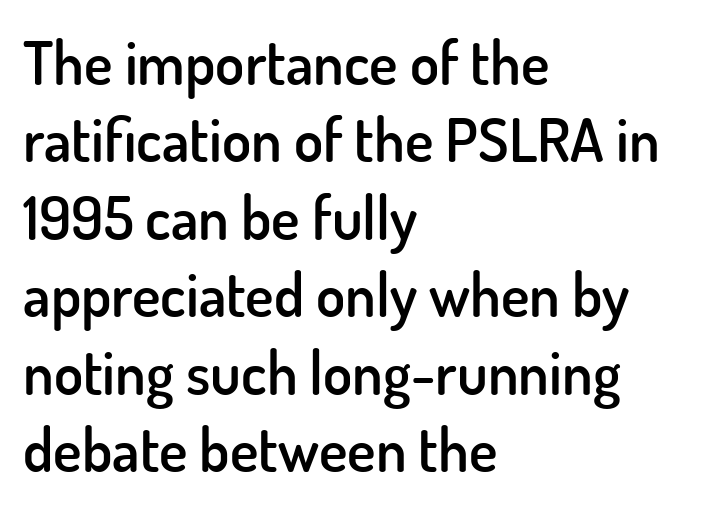
Stems and bowls a touch heavier than normal — semibold. A typesetter would call this proportional, since set widths differ per character. The horizontal fit of the characters is conventional and even. The lettering holds an erect, upright posture throughout.
